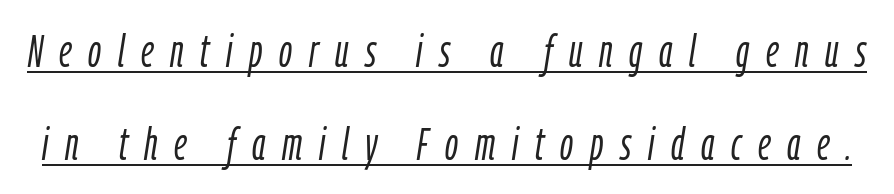
A rule runs beneath these lines of type. Rendered with sloped, italic letterforms. Here the designer chose a conventional face with non-uniform glyph widths. Inter-character spacing is expanded well beyond the font's built-in metrics.
